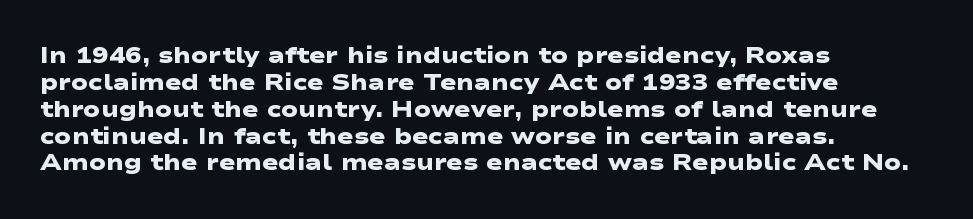
{"bold": "yes", "underline": "no", "align": "left", "line_spacing_ratio": 1.22, "letter_spacing": "normal", "letter_spacing_em": 0.0, "glyph_px": 22}
